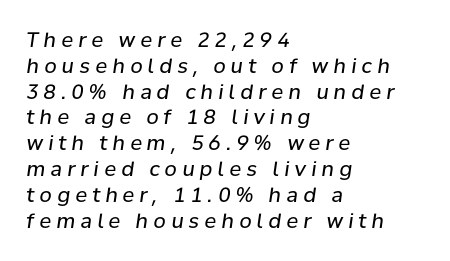
Anything drawn beneath the words? Only blank space. Successive baselines arrive at the customary interval. Rendered with sloped, italic letterforms. The passage is arranged the way most books set body copy — flush left.
